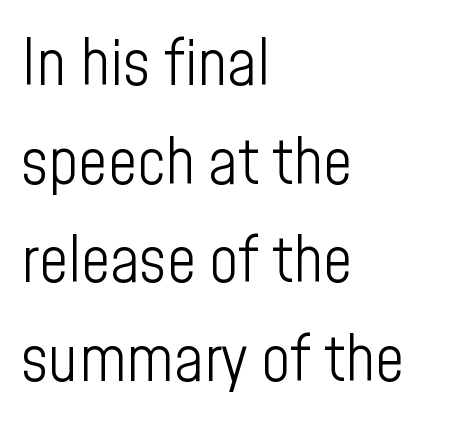
No chunkiness to these letters — they're not bold. Evenly set lines give the paragraph a standard silhouette. Stroke terminals: plain, sans-serif. Do the characters align in a grid? No, the font is proportional. The horizontal fit of the characters is conventional and even.
